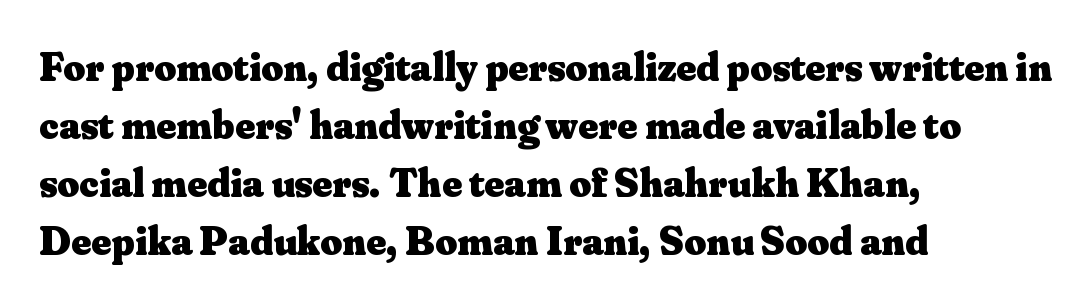
Q: Is the text bold? A: Yes.
Q: Is the text italic (slanted)? A: No, it is upright.
Q: Is the typeface a serif or a sans-serif typeface? A: Serif.
Q: Is the text underlined? A: No.
Q: How is the paragraph aligned? A: Left-aligned.
Q: Is the spacing between letters normal or unusually wide? A: Normal.
Q: Is the spacing between lines tight, normal or loose? A: Normal.
Q: Width (condensed, normal, or wide)? A: Normal.
Q: Stroke contrast? A: Medium.
Q: x-height? A: Small.
Q: Monospaced? A: No.
